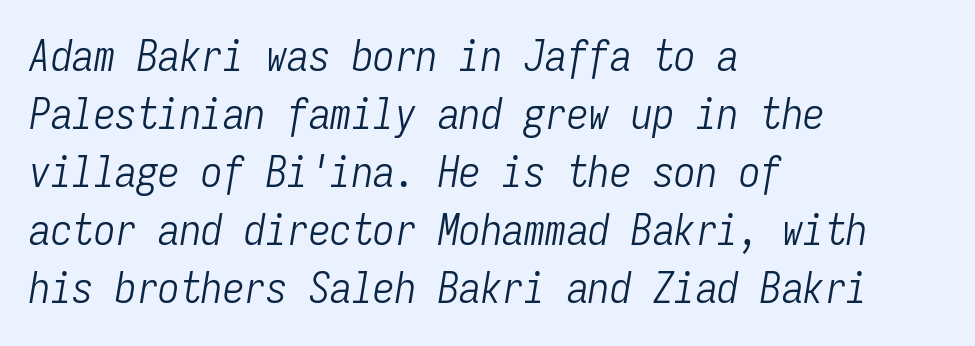
{"italic": "yes", "lean": "right", "slant_degrees": 9, "bold": "no", "weight": "light", "width": "condensed", "stroke_contrast": "low", "x_height": "medium", "monospaced": "yes", "underline": "no", "align": "left", "line_spacing": "normal", "line_spacing_ratio": 1.35, "letter_spacing": "normal", "letter_spacing_em": 0.0, "glyph_px": 43}
